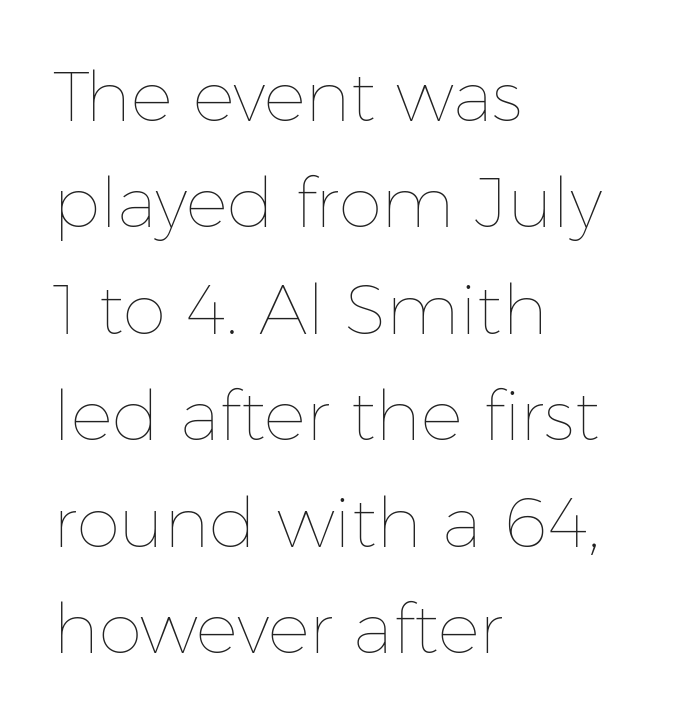
{"italic": "no", "bold": "no", "weight": "thin", "width": "normal", "stroke_contrast": "low", "x_height": "medium", "monospaced": "no", "underline": "no", "align": "left", "line_spacing": "normal", "line_spacing_ratio": 1.52, "letter_spacing": "normal", "letter_spacing_em": 0.0, "glyph_px": 70}
